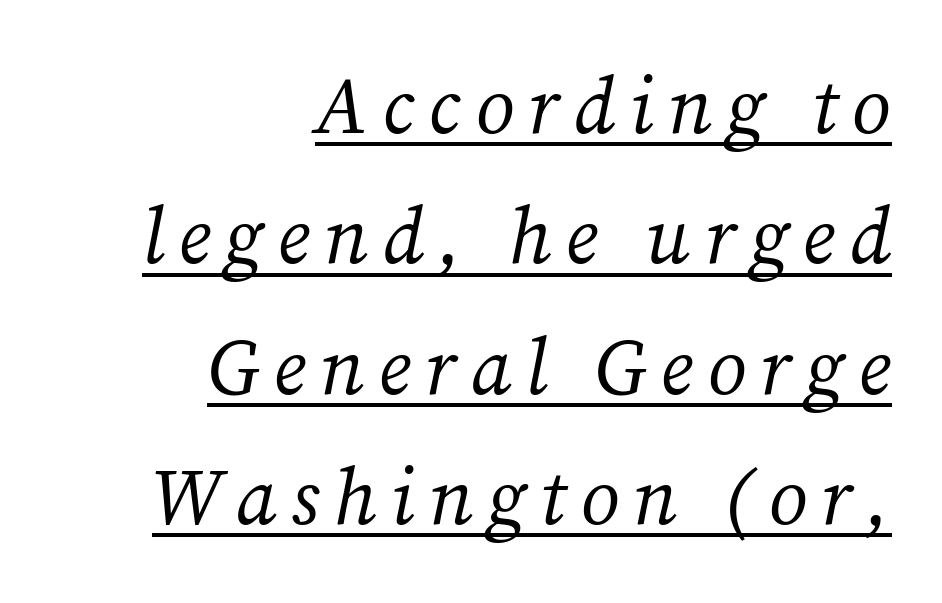
Regarding serifs, this sample has them. Horizontal alignment here is rightward, an uncommon choice for prose. The cut favours lightness, reaching ordinary text weight at its darkest. Compared with undecorated copy, this sample adds a rule below the words.
